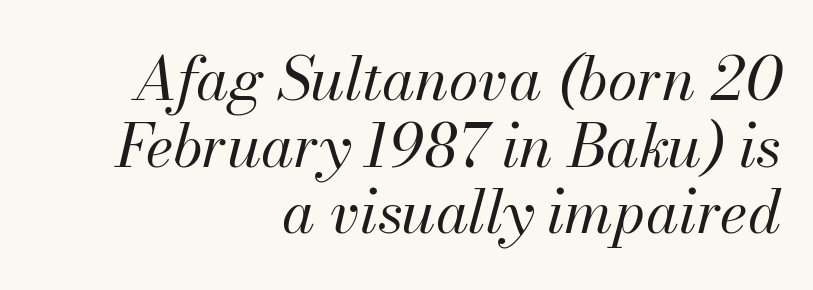
{"italic": "yes", "lean": "right", "slant_degrees": 13, "bold": "no", "weight": "regular", "width": "normal", "stroke_contrast": "medium", "x_height": "small", "monospaced": "no", "underline": "no", "align": "right", "line_spacing": "tight", "line_spacing_ratio": 1.11, "letter_spacing": "normal", "letter_spacing_em": 0.0, "glyph_px": 60}
